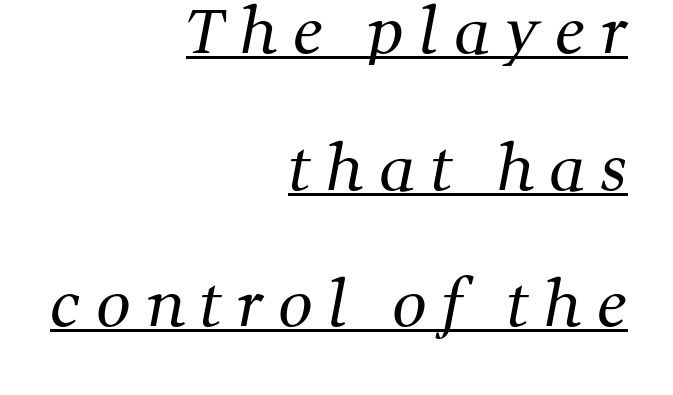
The image shows 61 px regular-weight serif type; set right-aligned, loose line spacing (2.24x), unusually wide letter spacing (+0.25 em), underlined; medium stroke contrast and a medium x-height.
